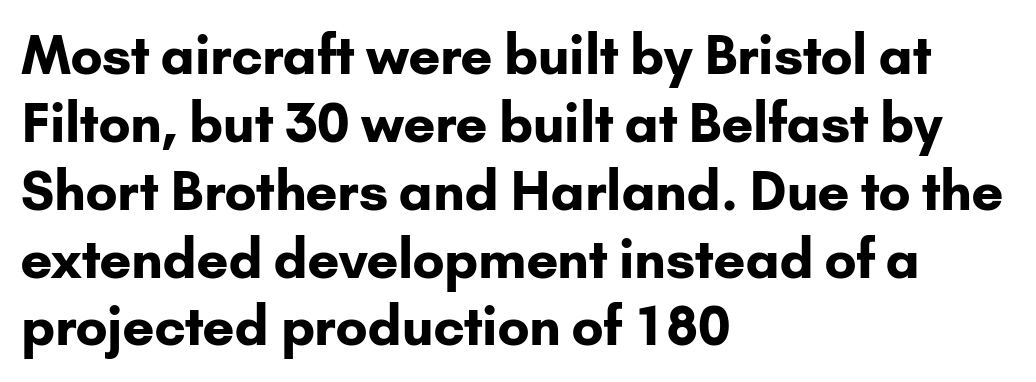
{"serif": "no", "italic": "no", "bold": "yes", "weight": "bold", "width": "normal", "stroke_contrast": "low", "x_height": "small", "monospaced": "no", "underline": "no", "align": "left", "line_spacing": "normal", "line_spacing_ratio": 1.28, "letter_spacing": "normal", "letter_spacing_em": 0.0, "glyph_px": 53}
